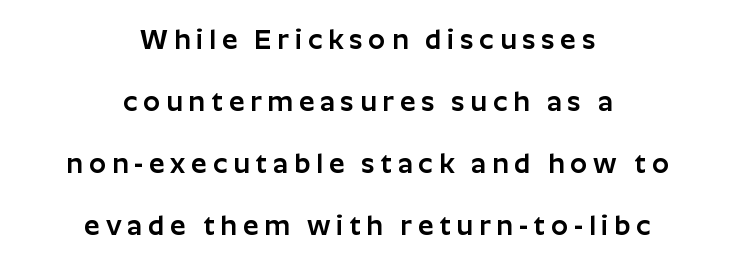
The string is rendered with underlining switched off. Does the lettering tilt? It doesn't — this is upright. Horizontal alignment here is central, giving a formal, balanced look. Reading down the column, the eye jumps a long way to each next line. Loose tracking; the words dissolve into strings of separated letters.
